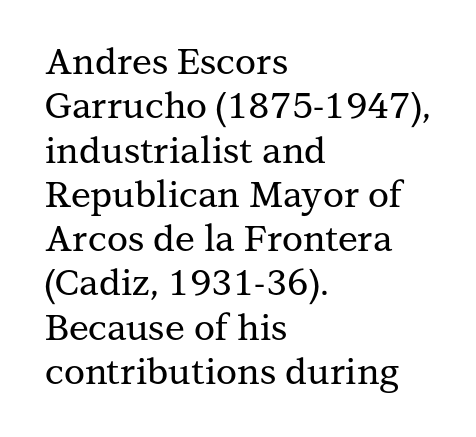
{"serif": "yes", "italic": "no", "width": "normal", "stroke_contrast": "medium", "x_height": "medium", "monospaced": "no", "underline": "no", "align": "left", "line_spacing_ratio": 1.23, "letter_spacing": "normal", "letter_spacing_em": 0.0, "glyph_px": 36}
